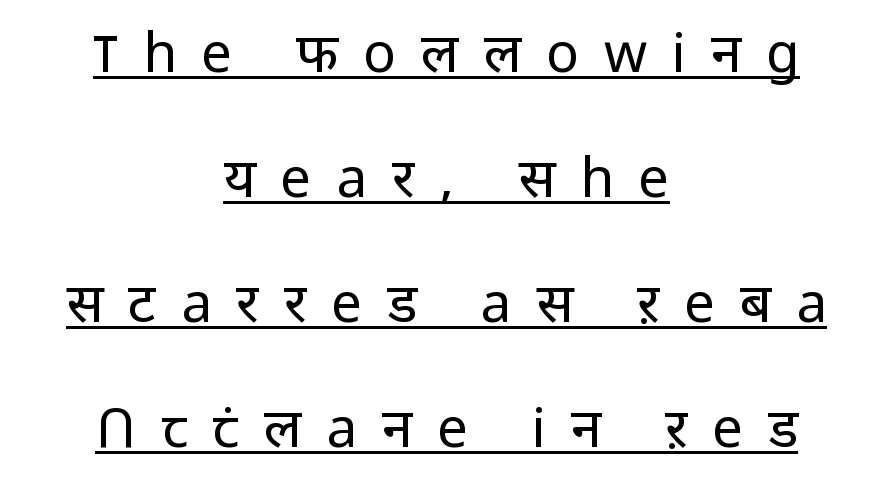
The image shows 55 px regular-weight sans-serif type, upright; set centered, loose line spacing (2.27x), unusually wide letter spacing (+0.45 em), underlined; low stroke contrast and a medium x-height.
